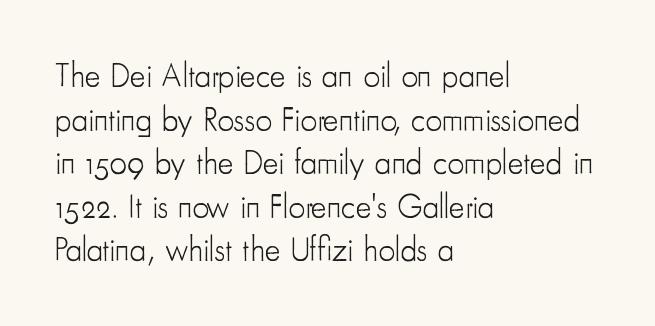
The font's upright variant was chosen for this text. Decoration check: the copy has no underline. The rendering uses a moderate line-height, typical for paragraphs. Character widths vary here, with narrow letters taking less room than wide ones. The rendering keeps characters at their native spacing.
